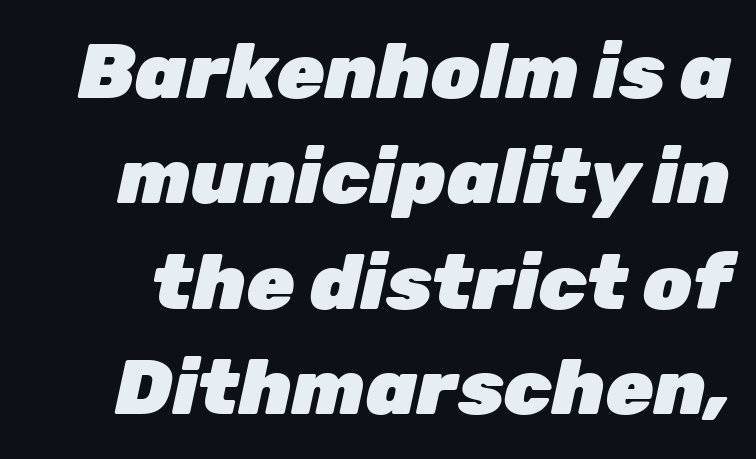
{"italic": "yes", "lean": "right", "slant_degrees": 12, "bold": "yes", "weight": "heavy", "width": "normal", "stroke_contrast": "low", "x_height": "medium", "monospaced": "no", "underline": "no", "line_spacing": "normal", "line_spacing_ratio": 1.35, "letter_spacing": "normal", "letter_spacing_em": 0.0, "glyph_px": 78}
